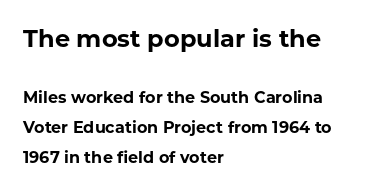
The image shows 24 px bold type, upright; set left-aligned, line spacing 1.87x, normal letter spacing, not underlined; the first (top) block is 1.5x larger.
